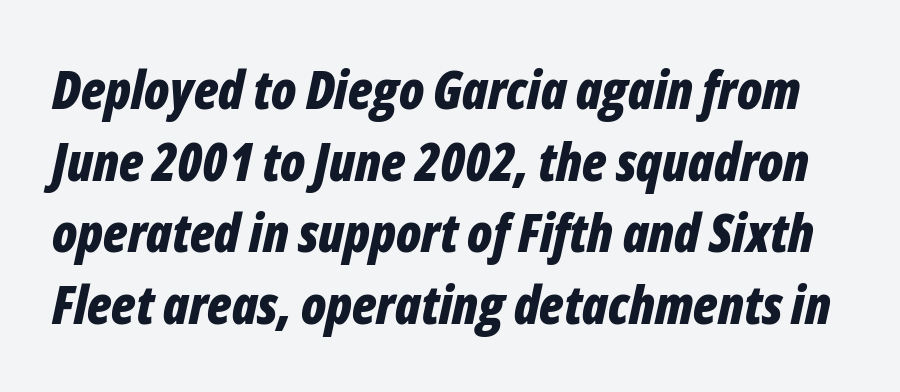
Q: Is the text bold? A: Yes.
Q: Is the text italic (slanted)? A: Yes, it leans right by about 12 degrees.
Q: Is the text underlined? A: No.
Q: Is the spacing between letters normal or unusually wide? A: Normal.
Q: Is the spacing between lines tight, normal or loose? A: Normal.
Q: Width (condensed, normal, or wide)? A: Condensed.
Q: Stroke contrast? A: Low.
Q: x-height? A: Medium.
Q: Monospaced? A: No.
